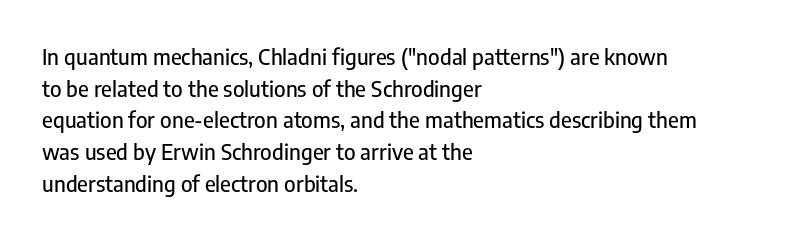
{"italic": "no", "underline": "no", "align": "left", "line_spacing": "normal", "line_spacing_ratio": 1.44, "letter_spacing": "normal", "letter_spacing_em": 0.0, "glyph_px": 22}
